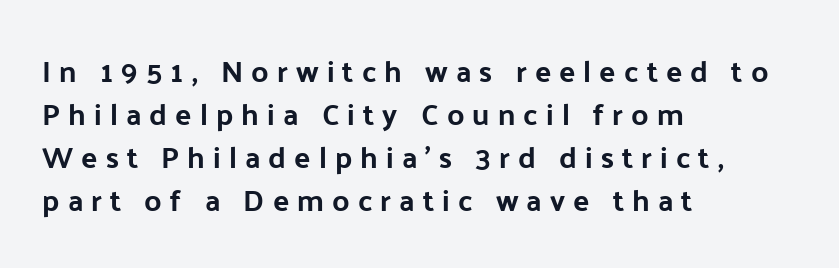
Q: Is the text italic (slanted)? A: No, it is upright.
Q: Is the typeface a serif or a sans-serif typeface? A: Sans-serif.
Q: Is the text underlined? A: No.
Q: How is the paragraph aligned? A: Left-aligned.
Q: Is the spacing between letters normal or unusually wide? A: Unusually wide.
Q: Is the spacing between lines tight, normal or loose? A: Normal.
Q: Width (condensed, normal, or wide)? A: Normal.
Q: Stroke contrast? A: Low.
Q: x-height? A: Medium.
Q: Monospaced? A: No.
